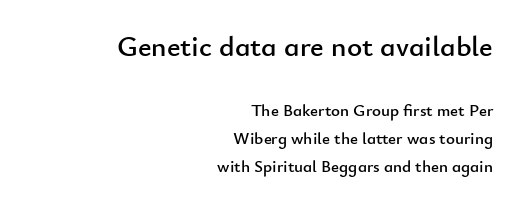
Q: Is the text italic (slanted)? A: No, it is upright.
Q: Is the typeface a serif or a sans-serif typeface? A: Sans-serif.
Q: Is the text underlined? A: No.
Q: How is the paragraph aligned? A: Right-aligned.
Q: Is the spacing between letters normal or unusually wide? A: Normal.
Q: Is the spacing between lines tight, normal or loose? A: Normal.
Q: Which block of text is set in a larger size, the first (top) or the second (bottom)? A: The first (top) one.
Q: Width (condensed, normal, or wide)? A: Normal.
Q: Stroke contrast? A: Low.
Q: x-height? A: Small.
Q: Monospaced? A: No.
